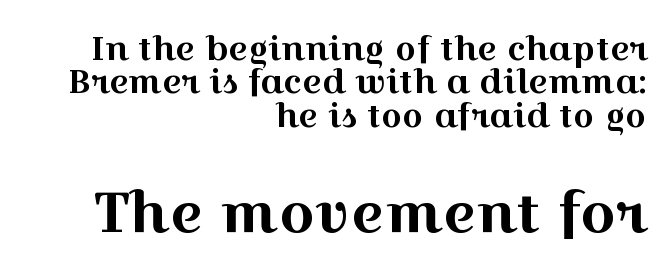
Q: Is the text italic (slanted)? A: No, it is upright.
Q: Is the typeface a serif or a sans-serif typeface? A: Serif.
Q: Is the text underlined? A: No.
Q: How is the paragraph aligned? A: Right-aligned.
Q: Is the spacing between letters normal or unusually wide? A: Normal.
Q: Is the spacing between lines tight, normal or loose? A: Tight.
Q: Which block of text is set in a larger size, the first (top) or the second (bottom)? A: The second (bottom) one.
Q: Width (condensed, normal, or wide)? A: Wide.
Q: x-height? A: Medium.
Q: Monospaced? A: No.
